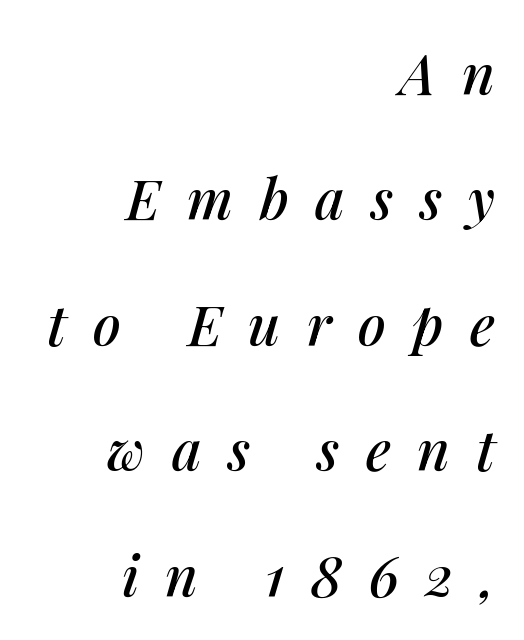
Here the designer chose a conventional face with non-uniform glyph widths. This sample uses expanded letter spacing, leaving extra air between glyphs. Notice the wide empty band between every row — that's loose leading. No word sits above an underline.
